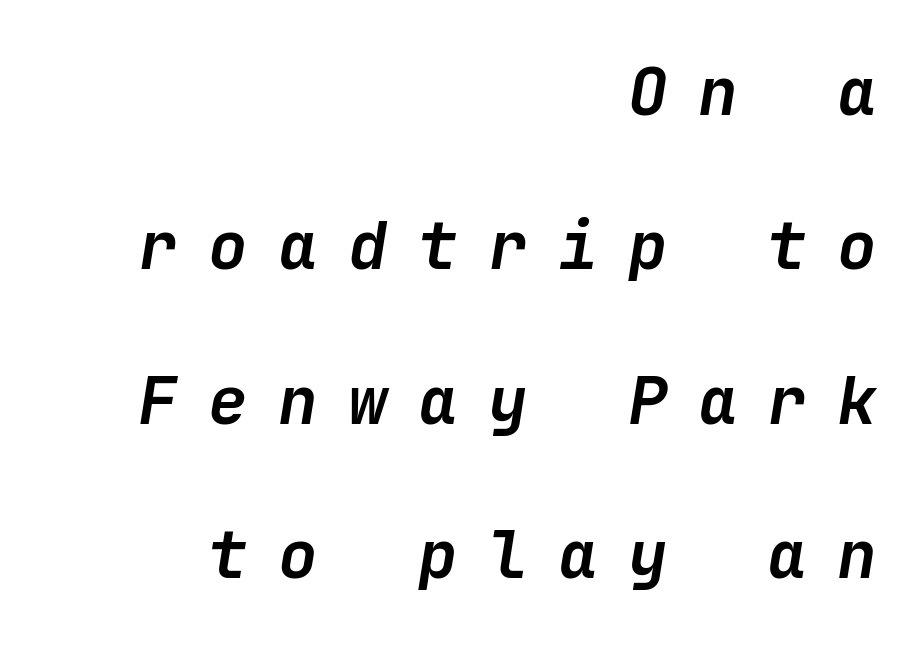
Summary of weight: heavy, a full bold. Decoration check: the copy has no underline. Style check: oblique. Visually the block forms a straight wall on the right and a jagged coastline on the left. Baseline-to-baseline distance is far greater than the letter height. How are the letters spaced? Widely, with obvious added tracking.
